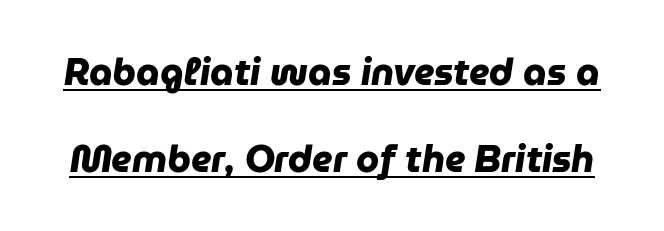
The image shows 37 px heavy sans-serif type; set loose line spacing (2.35x), normal letter spacing, underlined; low stroke contrast and a medium x-height.
